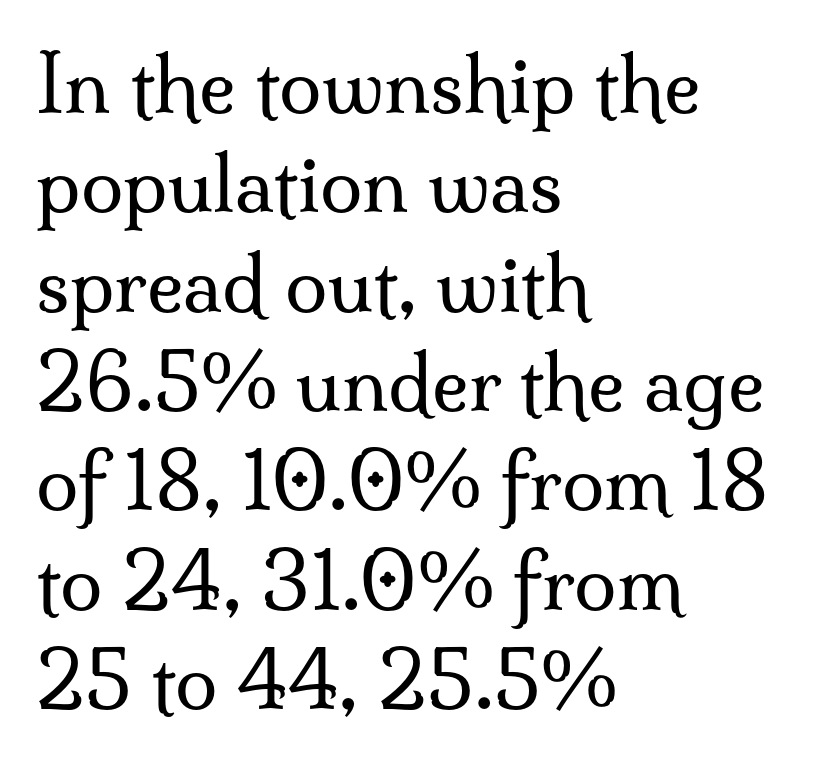
Unbolded letterforms with no extra heft. Each letter's strokes conclude with small projecting serifs. Each letter keeps its own natural width here, so spacing adapts to shape. Posture: straight, roman, zero tilt.
